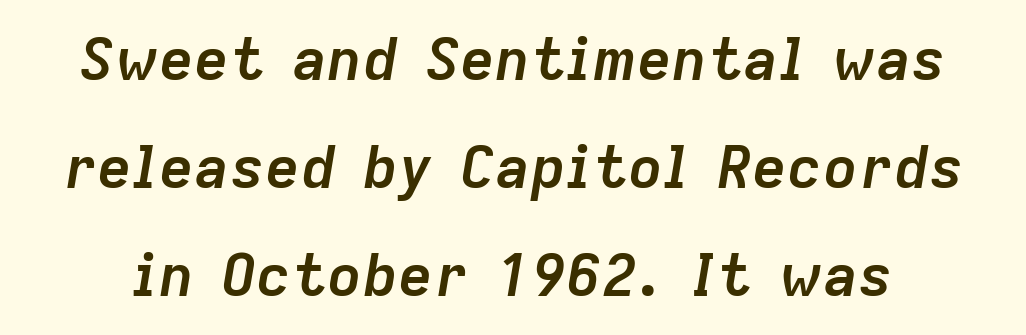
In terms of letterspacing, this is plain default setting. The string is rendered with underlining switched off. The passage shown is emphatically bold. Think of a printed novel: that variable character pitch is what you see here. You can tell it's italic because the verticals aren't actually vertical.
